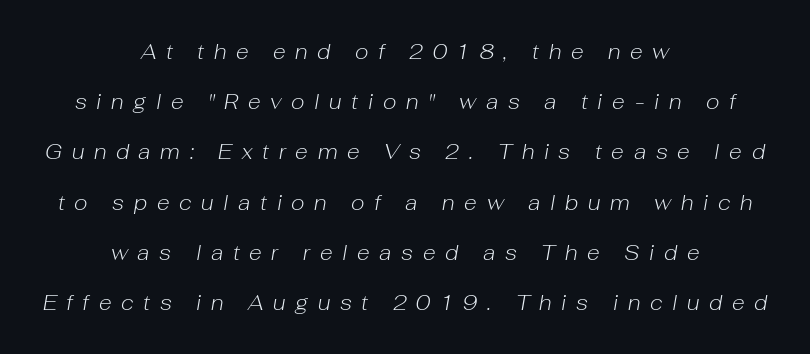
{"italic": "yes", "lean": "right", "slant_degrees": 10, "bold": "no", "underline": "no", "align": "center", "line_spacing": "loose", "line_spacing_ratio": 2.39, "letter_spacing": "wide", "letter_spacing_em": 0.46, "glyph_px": 21}
